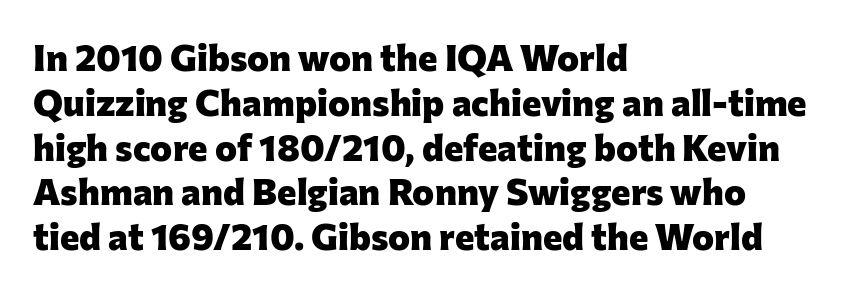
Q: Is the text bold? A: Yes.
Q: Is the text italic (slanted)? A: No, it is upright.
Q: Is the typeface a serif or a sans-serif typeface? A: Sans-serif.
Q: Is the text underlined? A: No.
Q: How is the paragraph aligned? A: Left-aligned.
Q: Is the spacing between letters normal or unusually wide? A: Normal.
Q: Width (condensed, normal, or wide)? A: Normal.
Q: Stroke contrast? A: Low.
Q: x-height? A: Medium.
Q: Monospaced? A: No.
